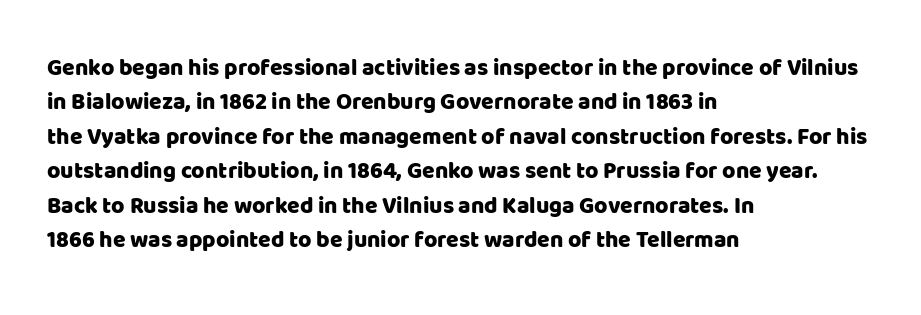
The image shows 23 px text type, upright; set left-aligned, normal line spacing (1.5x), normal letter spacing, not underlined.
